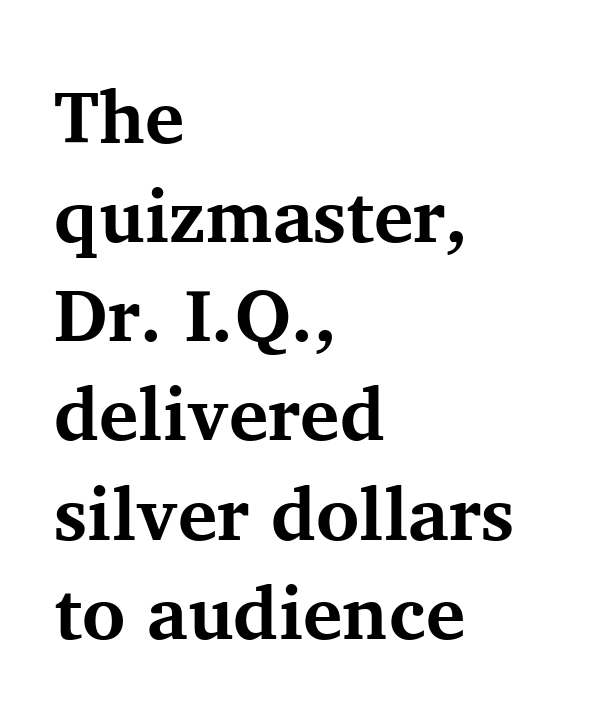
Ascenders rise straight up at ninety degrees. The baseline area is clear. Reading down the column, the eye jumps a familiar distance to each next line. Do the characters align in a grid? No, the font is proportional. The rendering shows small feet on the letterforms — a serif design. Line starts are locked; line ends wander.
